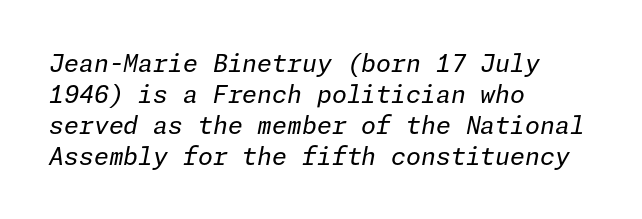
The image shows 24 px text type, italic (leaning right); set left-aligned, normal line spacing (1.29x), normal letter spacing, not underlined.
